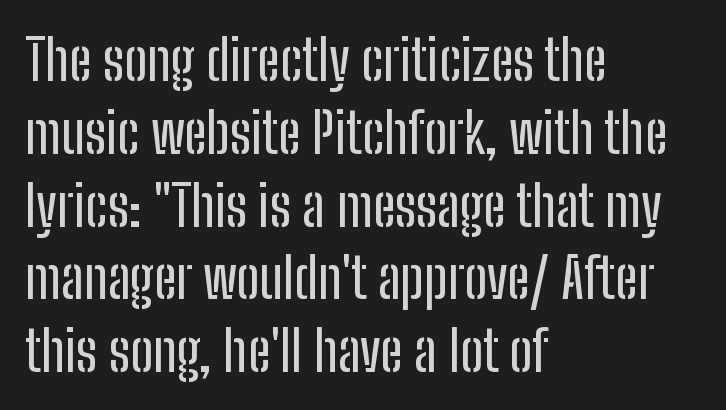
Q: Is the text italic (slanted)? A: No, it is upright.
Q: Is the typeface a serif or a sans-serif typeface? A: Sans-serif.
Q: Is the text underlined? A: No.
Q: How is the paragraph aligned? A: Left-aligned.
Q: Is the spacing between letters normal or unusually wide? A: Normal.
Q: Is the spacing between lines tight, normal or loose? A: Normal.
Q: Width (condensed, normal, or wide)? A: Condensed.
Q: Stroke contrast? A: Low.
Q: x-height? A: Medium.
Q: Monospaced? A: No.
